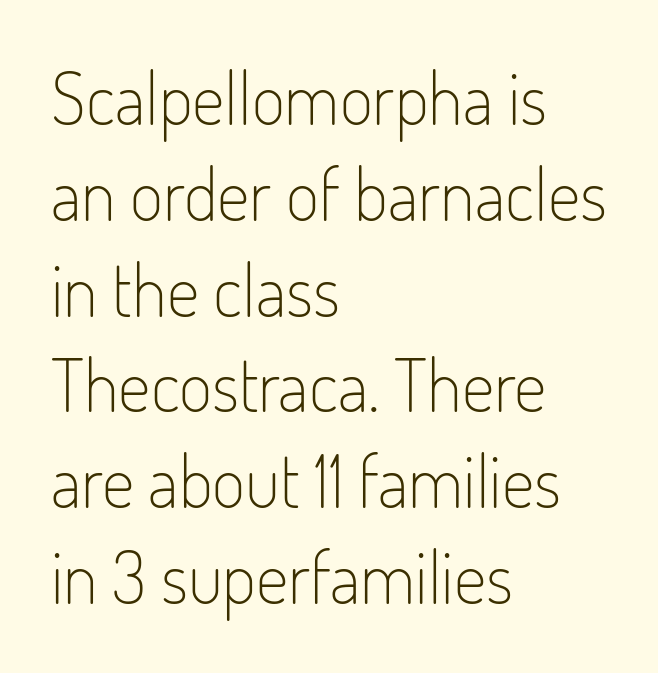
{"serif": "no", "italic": "no", "bold": "no", "weight": "light", "width": "condensed", "stroke_contrast": "low", "x_height": "small", "monospaced": "no", "underline": "no", "align": "left", "line_spacing": "normal", "line_spacing_ratio": 1.33, "letter_spacing": "normal", "letter_spacing_em": 0.0, "glyph_px": 72}
